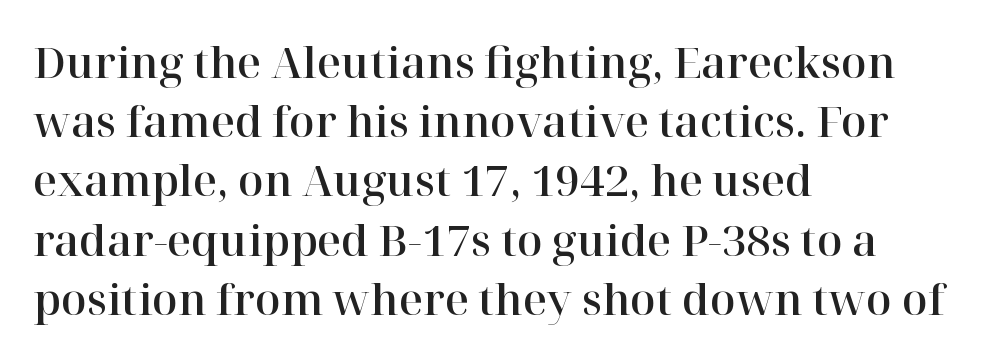
Q: Is the text italic (slanted)? A: No, it is upright.
Q: Is the typeface a serif or a sans-serif typeface? A: Serif.
Q: Is the text underlined? A: No.
Q: How is the paragraph aligned? A: Left-aligned.
Q: Is the spacing between letters normal or unusually wide? A: Normal.
Q: Is the spacing between lines tight, normal or loose? A: Normal.
Q: Width (condensed, normal, or wide)? A: Normal.
Q: Stroke contrast? A: High.
Q: x-height? A: Medium.
Q: Monospaced? A: No.
